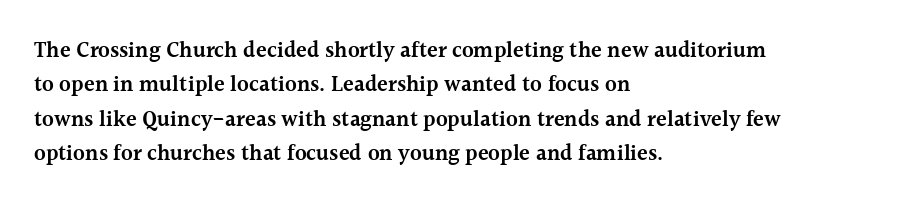
{"italic": "no", "bold": "semi", "underline": "no", "align": "left", "line_spacing": "normal", "line_spacing_ratio": 1.56, "letter_spacing": "normal", "letter_spacing_em": 0.0, "glyph_px": 22}
